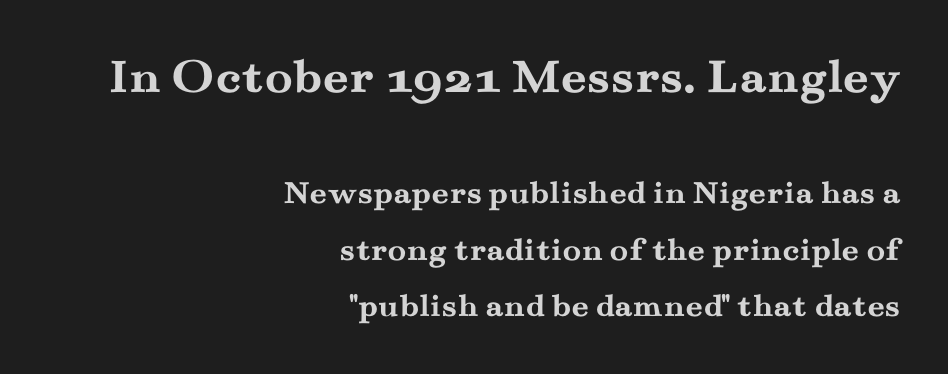
The image shows 51 px semibold, wide serif type, upright; set right-aligned, normal line spacing (1.66x), normal letter spacing, not underlined; the first (top) block is 1.5x larger; medium stroke contrast and a small x-height.
